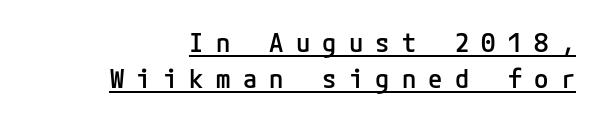
The image shows 26 px text type, upright; set right-aligned, normal line spacing (1.4x), unusually wide letter spacing (+0.47 em), underlined.
